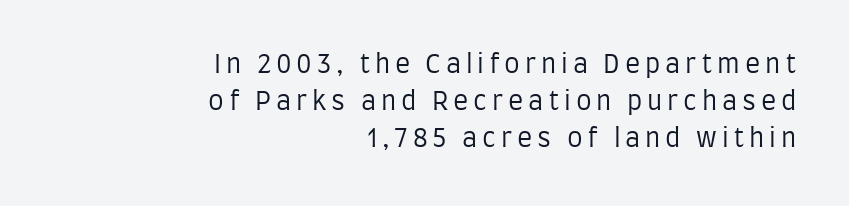
Q: Is the text bold? A: No.
Q: Is the text italic (slanted)? A: No, it is upright.
Q: Is the text underlined? A: No.
Q: How is the paragraph aligned? A: Right-aligned.
Q: Is the spacing between lines tight, normal or loose? A: Normal.
